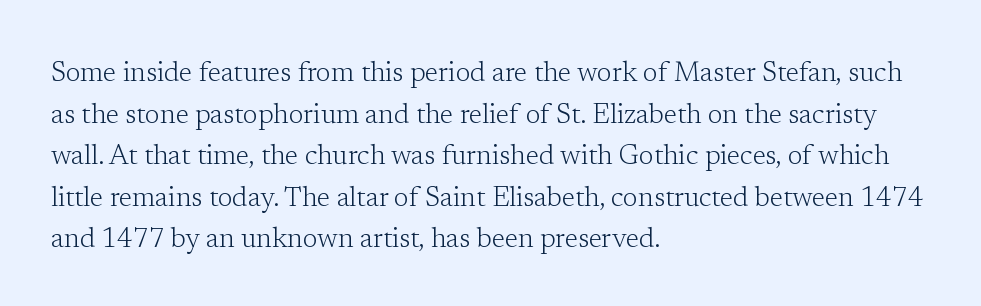
{"italic": "no", "bold": "no", "underline": "no", "align": "left", "line_spacing": "normal", "line_spacing_ratio": 1.54, "letter_spacing": "normal", "letter_spacing_em": 0.0, "glyph_px": 27}
